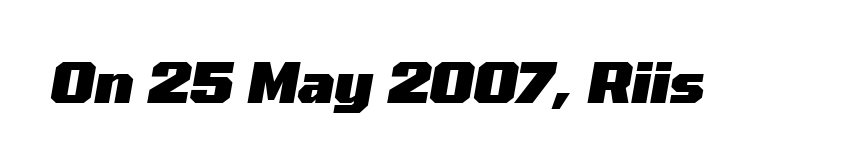
{"italic": "yes", "lean": "right", "slant_degrees": 10, "bold": "yes", "weight": "heavy", "width": "wide", "stroke_contrast": "medium", "x_height": "medium", "monospaced": "no", "underline": "no", "letter_spacing": "normal", "letter_spacing_em": 0.0, "glyph_px": 55}
